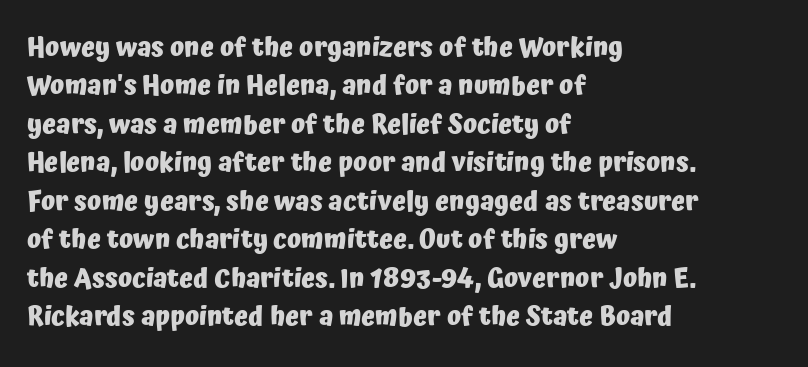
Q: Is the text bold? A: Yes.
Q: Is the text italic (slanted)? A: No, it is upright.
Q: Is the text underlined? A: No.
Q: How is the paragraph aligned? A: Left-aligned.
Q: Is the spacing between letters normal or unusually wide? A: Normal.
Q: Is the spacing between lines tight, normal or loose? A: Normal.
